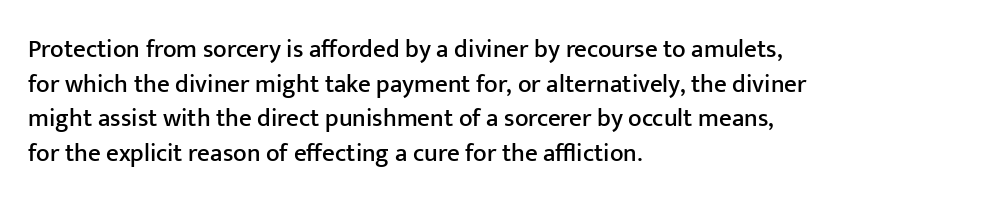
Q: Is the text italic (slanted)? A: No, it is upright.
Q: Is the text underlined? A: No.
Q: How is the paragraph aligned? A: Left-aligned.
Q: Is the spacing between letters normal or unusually wide? A: Normal.
Q: Is the spacing between lines tight, normal or loose? A: Normal.
